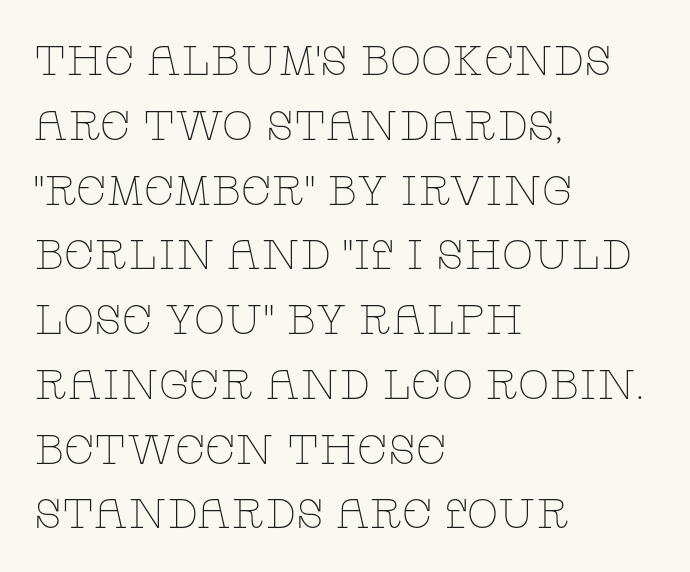
The letters advance in unequal steps, a hallmark of proportional type. This sample uses a serif face. Characters remain perfectly vertical along every line. Heaviness? Minimal to ordinary, like unemphasized prose. Quick note: interline space is typical.
